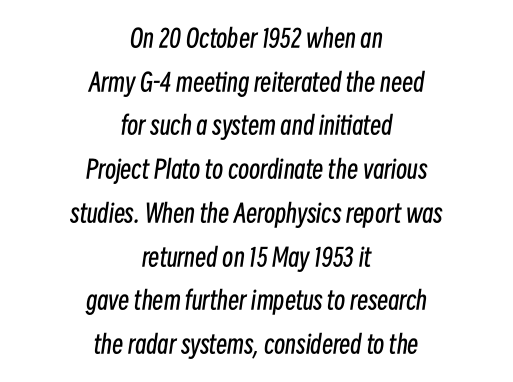
Does the lettering tilt? It does — this is italic. The specimen omits any rule beneath the text block's lines. The line texture is even and compact thanks to regular tracking. A light-to-regular cut is what we see here. The whitespace from short lines is split evenly between both sides.
